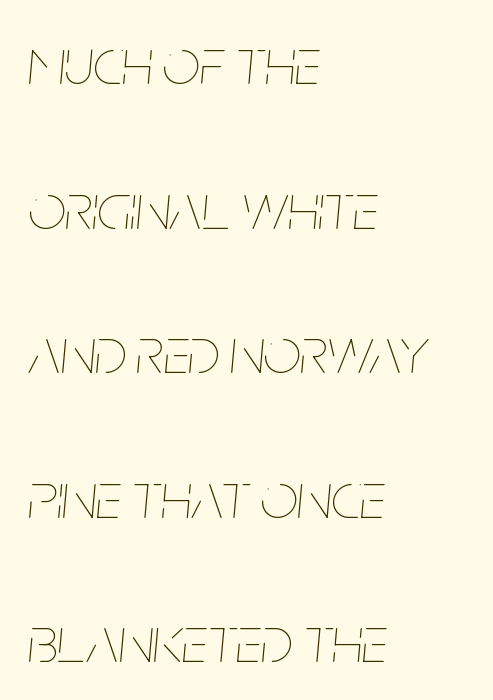
Q: Is the text bold? A: No.
Q: Is the text italic (slanted)? A: Yes, it leans right by about 5 degrees.
Q: Is the text underlined? A: No.
Q: How is the paragraph aligned? A: Left-aligned.
Q: Is the spacing between letters normal or unusually wide? A: Normal.
Q: Is the spacing between lines tight, normal or loose? A: Loose.
Q: Width (condensed, normal, or wide)? A: Condensed.
Q: Stroke contrast? A: Low.
Q: x-height? A: Large.
Q: Monospaced? A: No.
